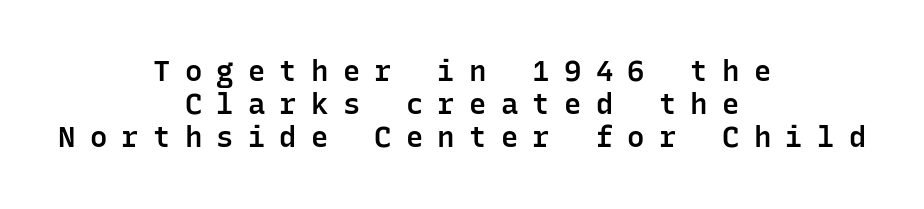
Q: Is the text bold? A: Semi-bold.
Q: Is the text italic (slanted)? A: No, it is upright.
Q: Is the typeface a serif or a sans-serif typeface? A: Sans-serif.
Q: Is the text underlined? A: No.
Q: How is the paragraph aligned? A: Centered.
Q: Is the spacing between letters normal or unusually wide? A: Unusually wide.
Q: Is the spacing between lines tight, normal or loose? A: Tight.
Q: Width (condensed, normal, or wide)? A: Normal.
Q: Stroke contrast? A: Low.
Q: x-height? A: Medium.
Q: Monospaced? A: Yes.
